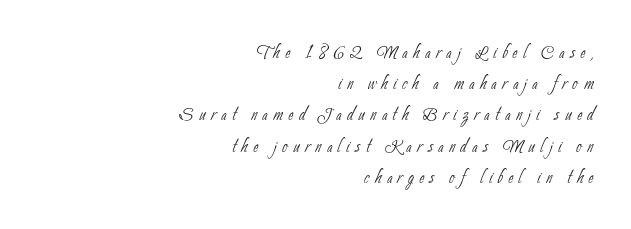
{"bold": "no", "underline": "no", "align": "right", "line_spacing": "normal", "line_spacing_ratio": 1.3, "letter_spacing": "wide", "letter_spacing_em": 0.23, "glyph_px": 24}
